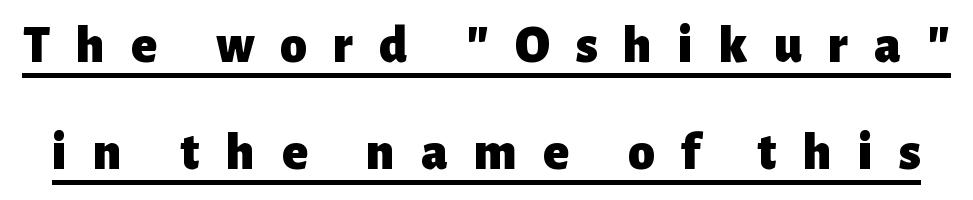
Q: Is the text bold? A: Yes.
Q: Is the text italic (slanted)? A: No, it is upright.
Q: Is the typeface a serif or a sans-serif typeface? A: Sans-serif.
Q: Is the text underlined? A: Yes.
Q: Is the spacing between letters normal or unusually wide? A: Unusually wide.
Q: Is the spacing between lines tight, normal or loose? A: Loose.
Q: Width (condensed, normal, or wide)? A: Normal.
Q: Stroke contrast? A: Low.
Q: x-height? A: Medium.
Q: Monospaced? A: No.
